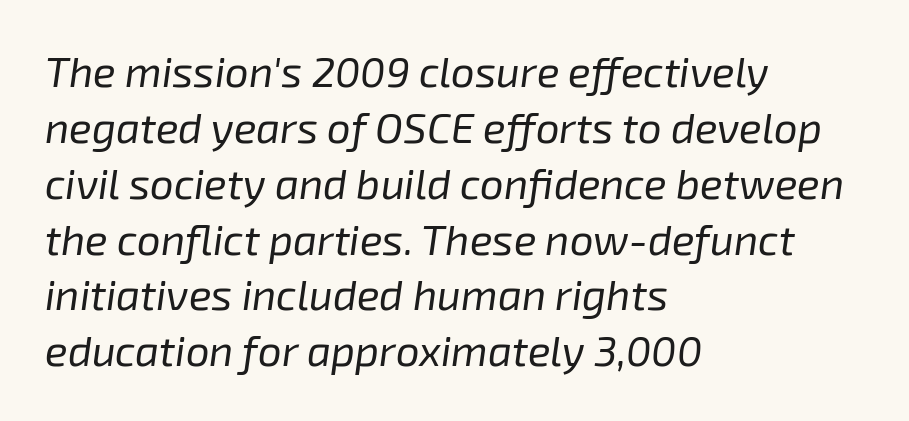
The image shows 42 px regular-weight type, italic (leaning right); set left-aligned, normal line spacing (1.33x), normal letter spacing, not underlined; low stroke contrast and a medium x-height.
